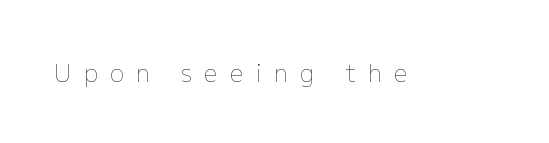
Q: Is the text bold? A: No.
Q: Is the text italic (slanted)? A: No, it is upright.
Q: Is the text underlined? A: No.
Q: Is the spacing between letters normal or unusually wide? A: Unusually wide.
